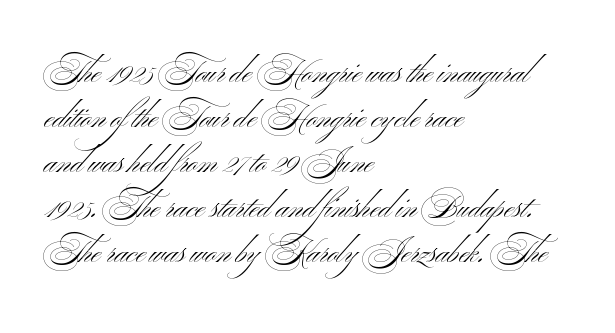
The space beneath each line is pristine and unruled. All the whitespace from short lines collects on the right. This sample keeps an unexceptional amount of space between lines. The letters carry no serifs — their stems end cleanly without finishing strokes. Think standard paragraph weight, or any step lighter than that.
